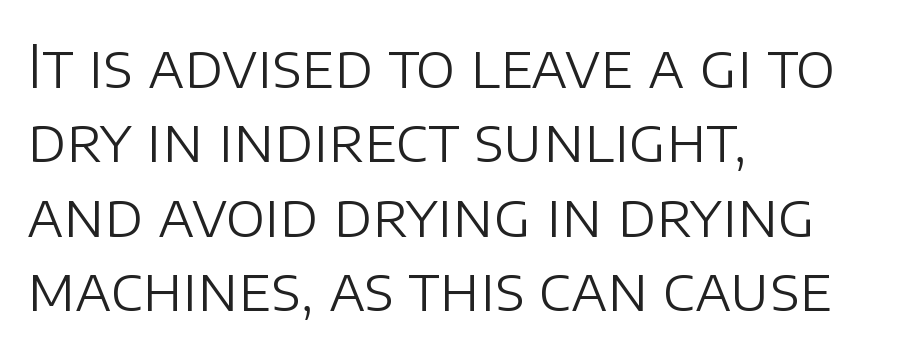
The image shows 59 px light sans-serif type, upright; set left-aligned, normal line spacing (1.26x), normal letter spacing, not underlined; low stroke contrast and a large x-height.
